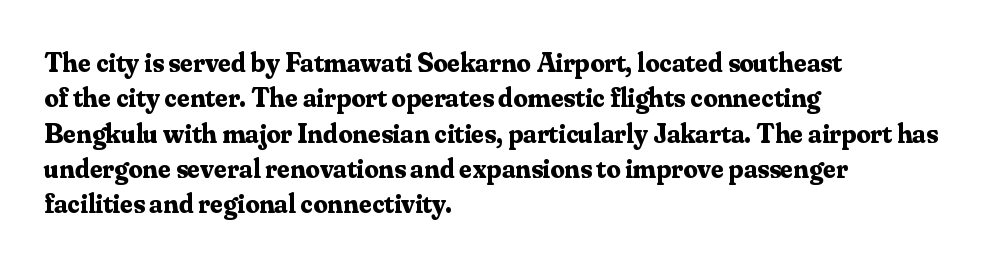
The image shows 28 px bold serif type, upright; set left-aligned, normal line spacing (1.26x), normal letter spacing, not underlined; medium stroke contrast and a small x-height.
